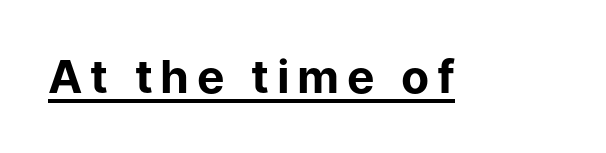
Q: Is the text bold? A: Yes.
Q: Is the text italic (slanted)? A: No, it is upright.
Q: Is the typeface a serif or a sans-serif typeface? A: Sans-serif.
Q: Is the text underlined? A: Yes.
Q: Width (condensed, normal, or wide)? A: Normal.
Q: Stroke contrast? A: Low.
Q: x-height? A: Medium.
Q: Monospaced? A: No.
